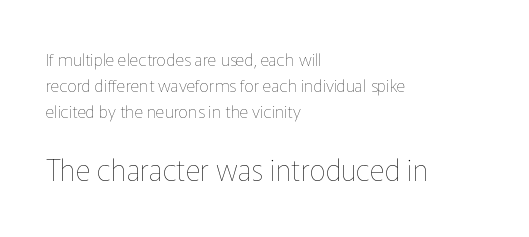
{"italic": "no", "bold": "no", "weight": "thin", "width": "normal", "stroke_contrast": "low", "x_height": "medium", "monospaced": "no", "underline": "no", "align": "left", "line_spacing": "normal", "line_spacing_ratio": 1.53, "letter_spacing": "normal", "letter_spacing_em": 0.0, "larger_block": "second", "size_ratio": 1.71, "glyph_px": 29}
